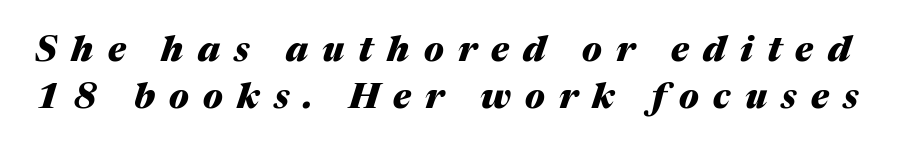
{"italic": "yes", "lean": "right", "slant_degrees": 17, "bold": "yes", "weight": "heavy", "width": "normal", "stroke_contrast": "medium", "x_height": "medium", "monospaced": "no", "underline": "no", "line_spacing": "normal", "line_spacing_ratio": 1.35, "letter_spacing": "wide", "letter_spacing_em": 0.41, "glyph_px": 35}
